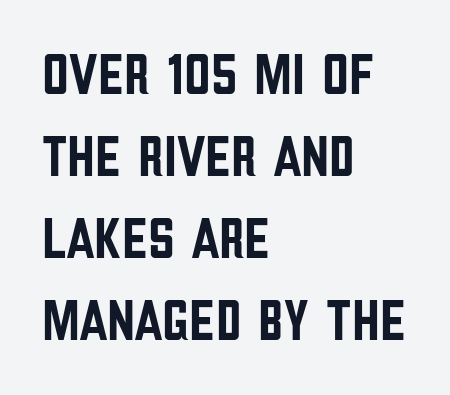
Q: Is the text italic (slanted)? A: No, it is upright.
Q: Is the typeface a serif or a sans-serif typeface? A: Sans-serif.
Q: Is the text underlined? A: No.
Q: How is the paragraph aligned? A: Left-aligned.
Q: Is the spacing between letters normal or unusually wide? A: Normal.
Q: Is the spacing between lines tight, normal or loose? A: Normal.
Q: Width (condensed, normal, or wide)? A: Condensed.
Q: Stroke contrast? A: Low.
Q: x-height? A: Large.
Q: Monospaced? A: No.
